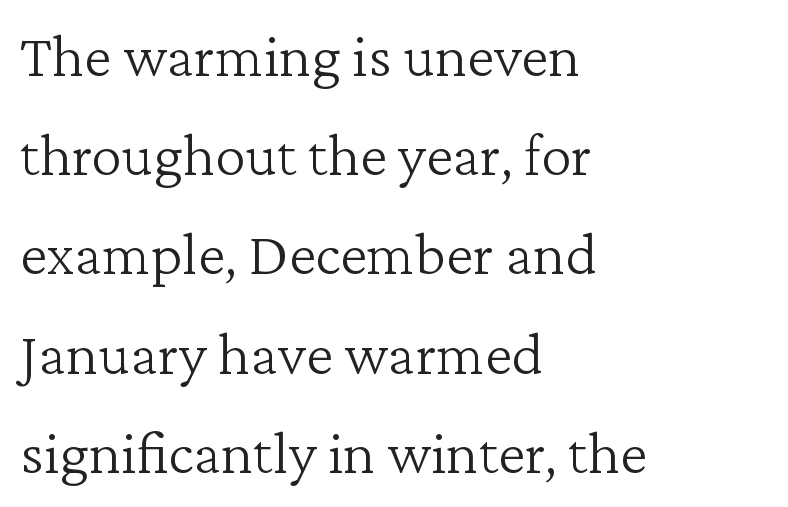
The image shows 62 px light serif type, upright; set left-aligned, normal line spacing (1.6x), normal letter spacing, not underlined; low stroke contrast and a medium x-height.
